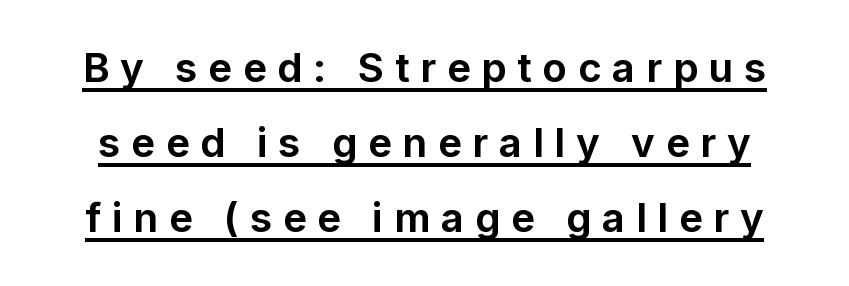
The image shows 40 px bold sans-serif type, upright; set line spacing 1.88x, unusually wide letter spacing (+0.27 em), underlined; low stroke contrast and a medium x-height.
